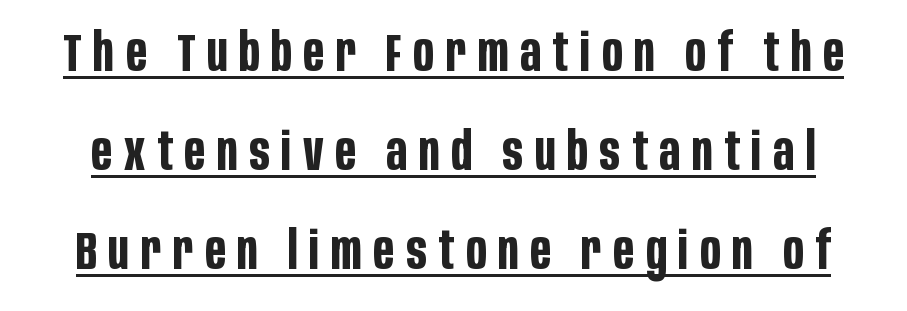
{"serif": "no", "italic": "no", "bold": "yes", "weight": "bold", "width": "condensed", "stroke_contrast": "low", "x_height": "large", "monospaced": "no", "underline": "yes", "line_spacing_ratio": 1.87, "letter_spacing": "wide", "letter_spacing_em": 0.22, "glyph_px": 53}
